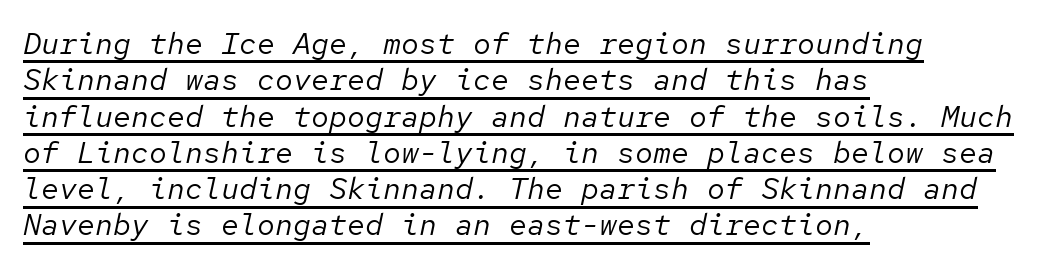
{"italic": "yes", "lean": "right", "slant_degrees": 12, "bold": "no", "weight": "regular", "width": "normal", "stroke_contrast": "low", "x_height": "medium", "monospaced": "yes", "underline": "yes", "align": "left", "line_spacing_ratio": 1.21, "letter_spacing": "normal", "letter_spacing_em": 0.0, "glyph_px": 30}
